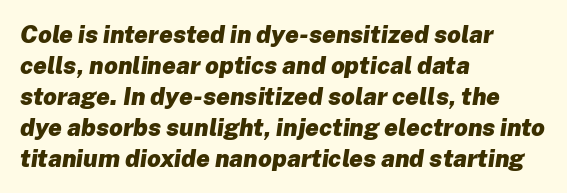
Notice how the passage keeps a crisp vertical edge on the left only. Rule under the text: the space is simply empty. The letters are bold, with thick, heavy strokes. Observe the ordinary spacing: letters are neighbours, not strangers.
